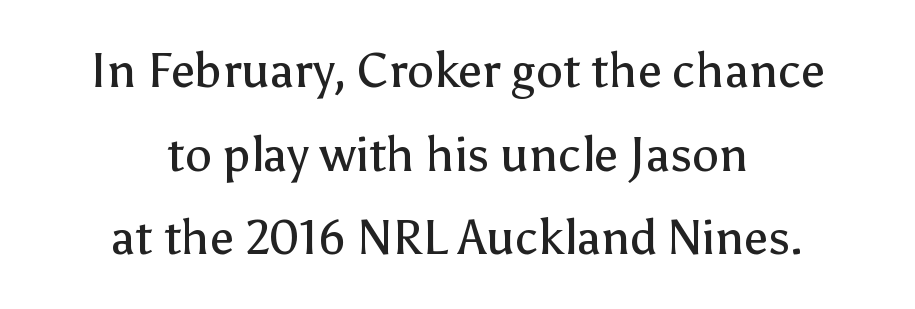
{"serif": "no", "italic": "no", "bold": "no", "weight": "regular", "width": "normal", "stroke_contrast": "low", "x_height": "medium", "monospaced": "no", "underline": "no", "align": "center", "line_spacing_ratio": 1.74, "letter_spacing": "normal", "letter_spacing_em": 0.0, "glyph_px": 48}
